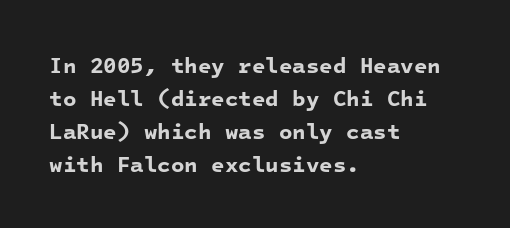
The words here are not underlined. The gaps between neighbouring characters are ordinary and unremarkable. The strokes are fattened all the way to bold. Summary of vertical rhythm: regular, with standard interline spacing. The paragraph has a hard left edge and a soft right edge.
